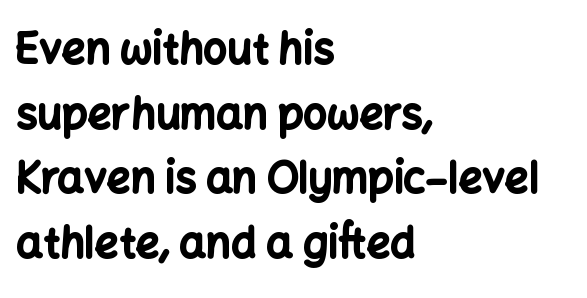
The image shows 42 px bold sans-serif type, upright; set left-aligned, normal line spacing (1.54x), normal letter spacing, not underlined; low stroke contrast and a medium x-height.
